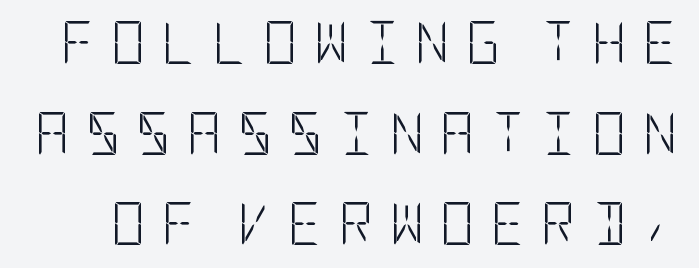
{"serif": "no", "italic": "no", "bold": "no", "weight": "light", "width": "condensed", "stroke_contrast": "low", "x_height": "large", "underline": "no", "line_spacing": "loose", "line_spacing_ratio": 2.16, "letter_spacing": "wide", "letter_spacing_em": 0.39, "glyph_px": 42}
